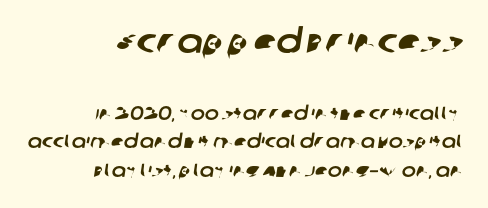
The image shows 34 px sans-serif type; set right-aligned, normal line spacing (1.51x), normal letter spacing, not underlined; the first (top) block is 1.79x larger; low stroke contrast and a large x-height.
